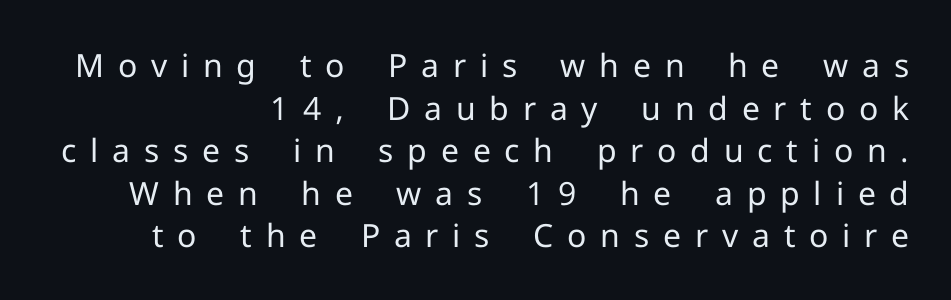
The image shows 32 px regular-weight sans-serif type, upright; set right-aligned, normal line spacing (1.33x), unusually wide letter spacing (+0.43 em), not underlined; low stroke contrast and a medium x-height.
